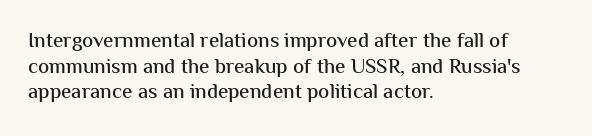
The image shows 21 px text type, upright; set left-aligned, line spacing 1.22x, normal letter spacing, not underlined.
